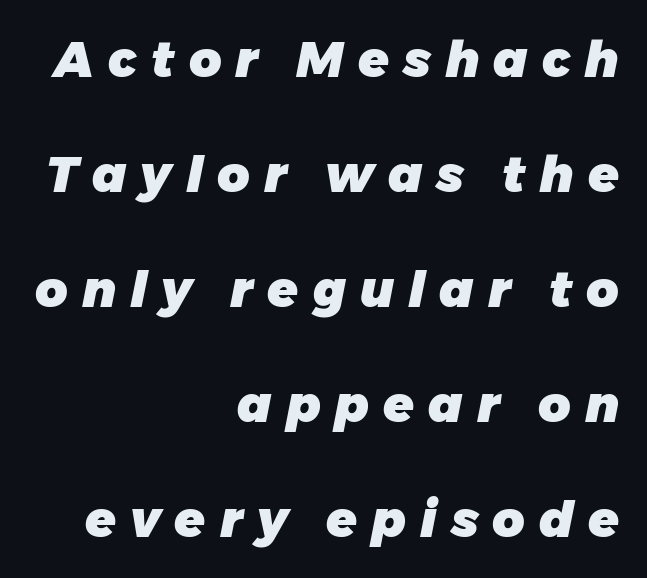
The image shows 50 px heavy type, italic (leaning right); set right-aligned, loose line spacing (2.3x), unusually wide letter spacing (+0.28 em), not underlined; low stroke contrast and a medium x-height.
